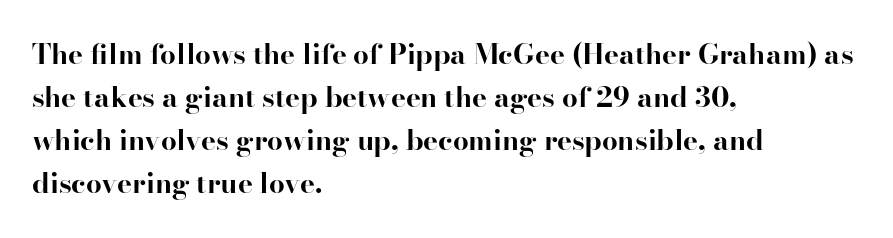
Each row of text sits above clean, open space. If you drew a line through each stem, it would be perfectly vertical. Each glyph is drawn with heavy, bold strokes. The designer went with a serif here, giving each stem small feet.
